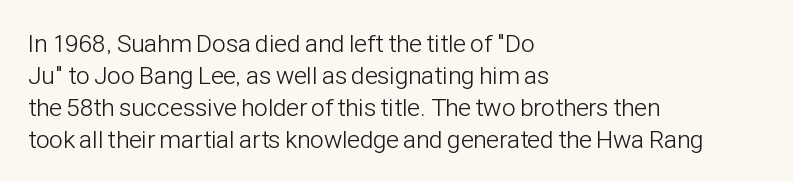
Glance below the letters and you will spot only blank space. The weight tops out at a normal text grade. Teacher's note: observe the even left margin — that is flush-left alignment. Interline gaps are of average width in this sample. In terms of posture, this sample is upright.
